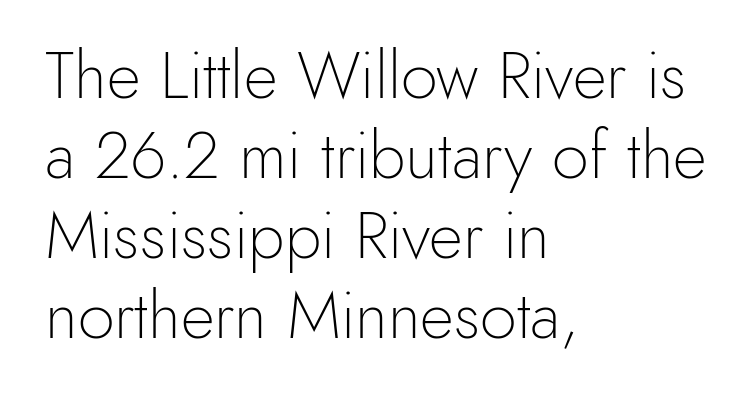
Q: Is the text bold? A: No.
Q: Is the text italic (slanted)? A: No, it is upright.
Q: Is the typeface a serif or a sans-serif typeface? A: Sans-serif.
Q: Is the text underlined? A: No.
Q: How is the paragraph aligned? A: Left-aligned.
Q: Is the spacing between letters normal or unusually wide? A: Normal.
Q: Width (condensed, normal, or wide)? A: Normal.
Q: x-height? A: Small.
Q: Monospaced? A: No.
